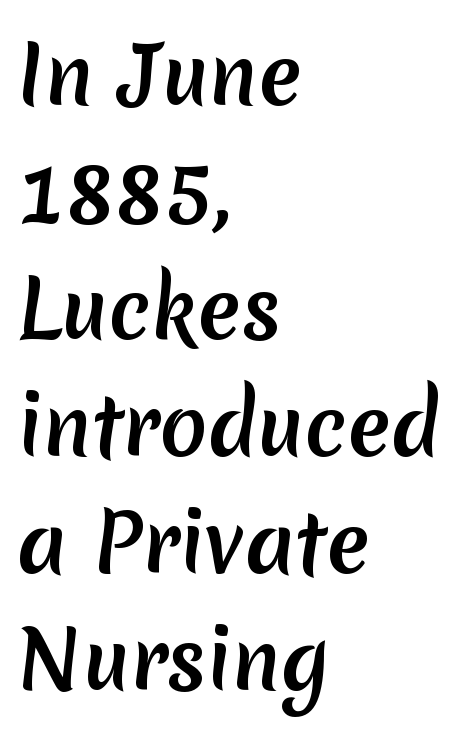
The image shows 79 px sans-serif type; set left-aligned, normal line spacing (1.48x), normal letter spacing, not underlined; medium stroke contrast and a medium x-height.
